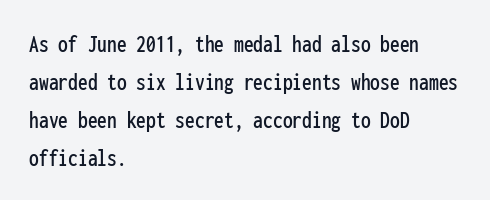
Q: Is the text italic (slanted)? A: No, it is upright.
Q: Is the text underlined? A: No.
Q: How is the paragraph aligned? A: Left-aligned.
Q: Is the spacing between letters normal or unusually wide? A: Normal.
Q: Is the spacing between lines tight, normal or loose? A: Normal.
